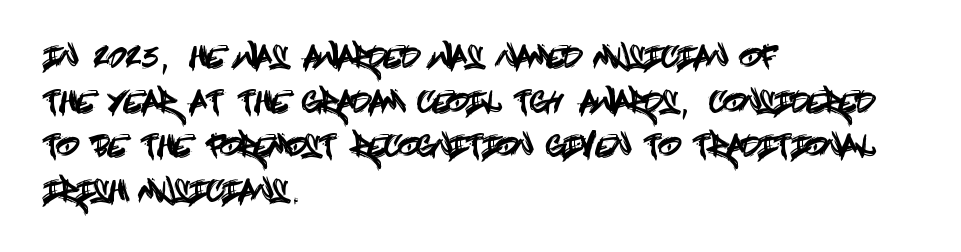
Nothing unusual about the tracking: characters are spaced as the font intends. The lines are quadded left. Regarding leading, the lines here are spaced in the standard way. Clear beneath every line of the passage. Grotesque or geometric, the face here clearly has no serifs.
